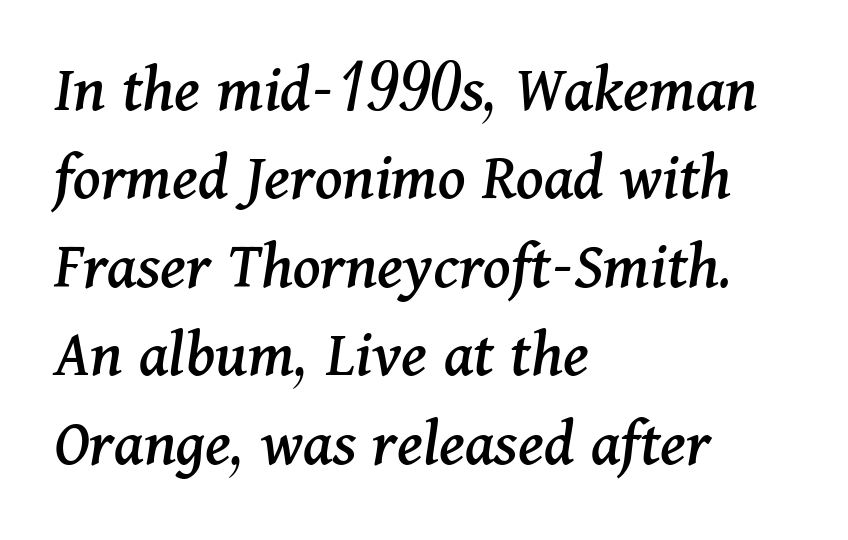
Q: Is the text italic (slanted)? A: Yes, it leans right by about 11 degrees.
Q: Is the typeface a serif or a sans-serif typeface? A: Serif.
Q: Is the text underlined? A: No.
Q: How is the paragraph aligned? A: Left-aligned.
Q: Is the spacing between letters normal or unusually wide? A: Normal.
Q: Is the spacing between lines tight, normal or loose? A: Normal.
Q: Width (condensed, normal, or wide)? A: Normal.
Q: Stroke contrast? A: Medium.
Q: x-height? A: Medium.
Q: Monospaced? A: No.
